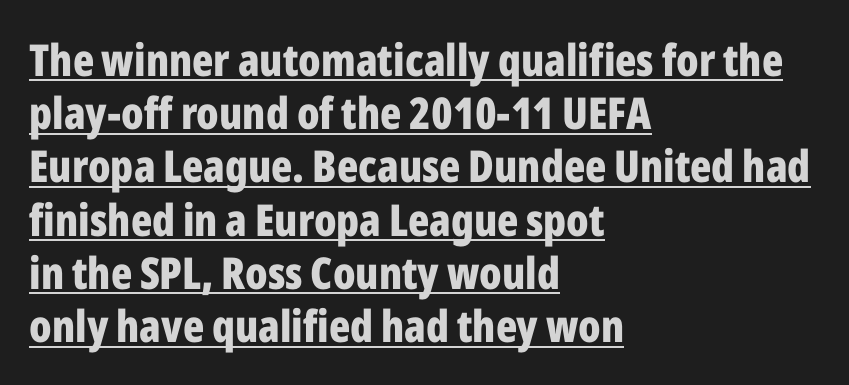
Q: Is the text bold? A: Yes.
Q: Is the text italic (slanted)? A: No, it is upright.
Q: Is the typeface a serif or a sans-serif typeface? A: Sans-serif.
Q: Is the text underlined? A: Yes.
Q: How is the paragraph aligned? A: Left-aligned.
Q: Is the spacing between letters normal or unusually wide? A: Normal.
Q: Width (condensed, normal, or wide)? A: Condensed.
Q: Stroke contrast? A: Low.
Q: x-height? A: Medium.
Q: Monospaced? A: No.
